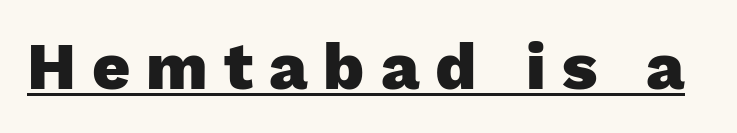
Q: Is the text bold? A: Yes.
Q: Is the text italic (slanted)? A: No, it is upright.
Q: Is the typeface a serif or a sans-serif typeface? A: Sans-serif.
Q: Is the text underlined? A: Yes.
Q: Is the spacing between letters normal or unusually wide? A: Unusually wide.
Q: Width (condensed, normal, or wide)? A: Normal.
Q: Stroke contrast? A: Low.
Q: x-height? A: Medium.
Q: Monospaced? A: No.
